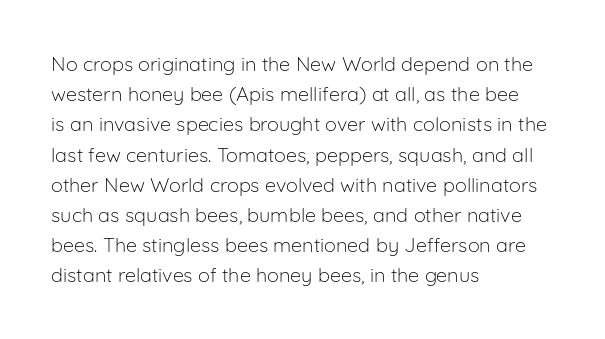
Q: Is the text bold? A: No.
Q: Is the text italic (slanted)? A: No, it is upright.
Q: Is the text underlined? A: No.
Q: How is the paragraph aligned? A: Left-aligned.
Q: Is the spacing between letters normal or unusually wide? A: Normal.
Q: Is the spacing between lines tight, normal or loose? A: Normal.
